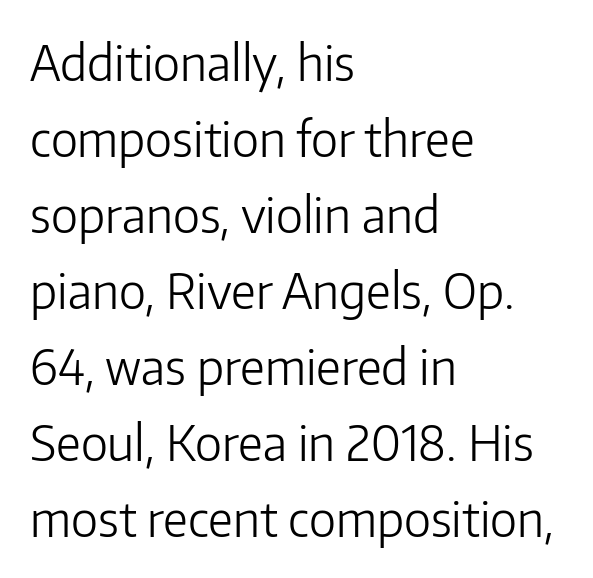
The image shows 49 px light sans-serif type, upright; set left-aligned, normal line spacing (1.55x), normal letter spacing, not underlined; low stroke contrast and a medium x-height.
